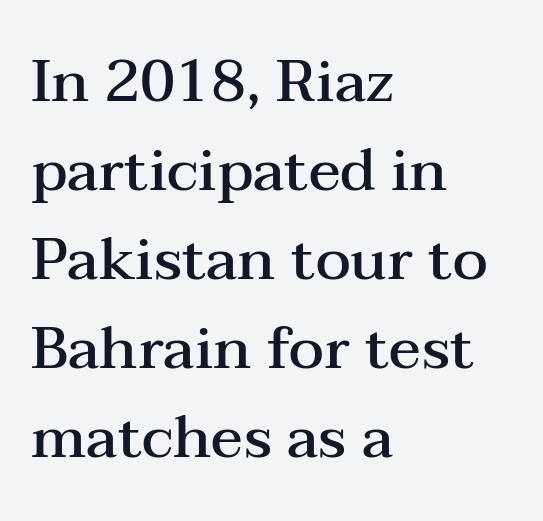
{"serif": "yes", "italic": "no", "bold": "semi", "weight": "semibold", "width": "wide", "stroke_contrast": "medium", "x_height": "medium", "monospaced": "no", "underline": "no", "align": "left", "line_spacing": "normal", "line_spacing_ratio": 1.51, "letter_spacing": "normal", "letter_spacing_em": 0.0, "glyph_px": 59}
